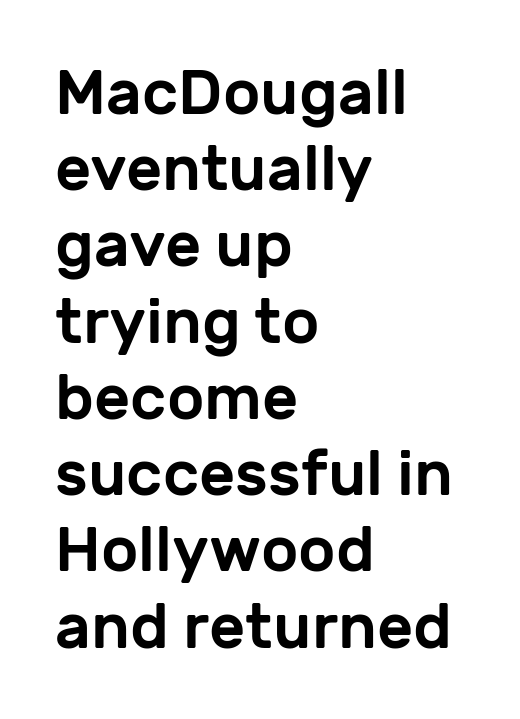
The image shows 63 px sans-serif type, upright; set left-aligned, line spacing 1.21x, normal letter spacing, not underlined; low stroke contrast and a medium x-height.
